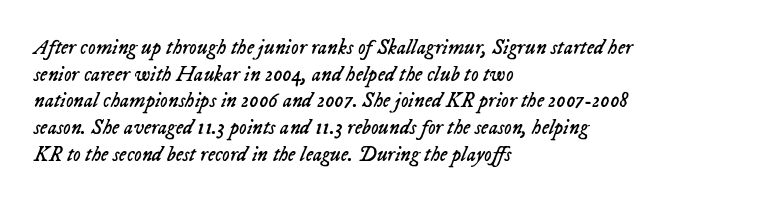
{"italic": "yes", "lean": "right", "slant_degrees": 23, "bold": "no", "underline": "no", "align": "left", "line_spacing": "normal", "line_spacing_ratio": 1.27, "letter_spacing": "normal", "letter_spacing_em": 0.0, "glyph_px": 21}
